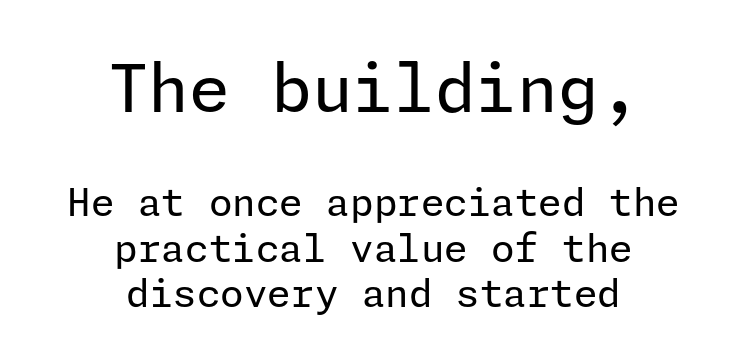
Descenders hang freely into open space. Tall strokes in this sample are plumb rather than angled. Heft: none added — not bold. No extra tracking has been applied to these lines. To sum up the face: it is a sans, with no serifs. Does the bottom block carry the larger type? No, the top block does.
